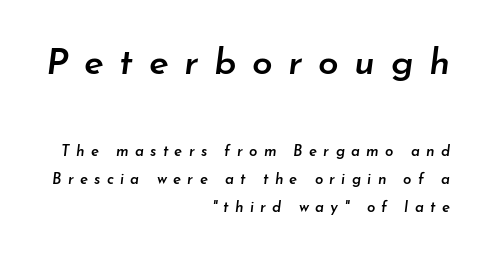
These lines carry some extra weight — a demibold, not a full bold. Spacing verdict: proportional, widths tailored to each character. The setting favours the right margin, as signatures and pull-quotes sometimes do. Clear beneath every line of the passage.
